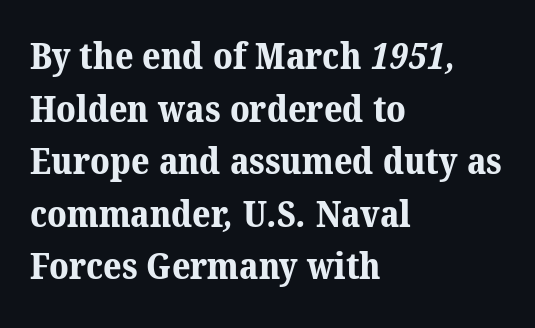
The vertical gap from one line to the next is medium. Is the block centered? No — it sits flush against the left margin. The sample has been set heavy, in full bold. Letter spacing: default. The letters advance in unequal steps, a hallmark of proportional type. This rendering employs a face with finishing strokes, i.e., a serif.
